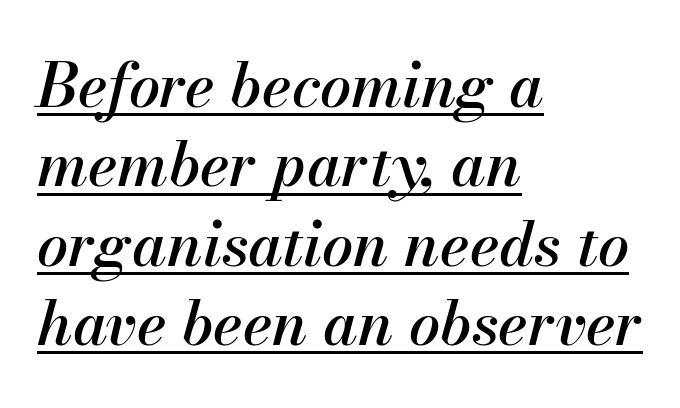
{"italic": "yes", "lean": "right", "slant_degrees": 13, "width": "normal", "stroke_contrast": "medium", "x_height": "small", "monospaced": "no", "underline": "yes", "align": "left", "line_spacing": "normal", "line_spacing_ratio": 1.28, "letter_spacing": "normal", "letter_spacing_em": 0.0, "glyph_px": 62}
